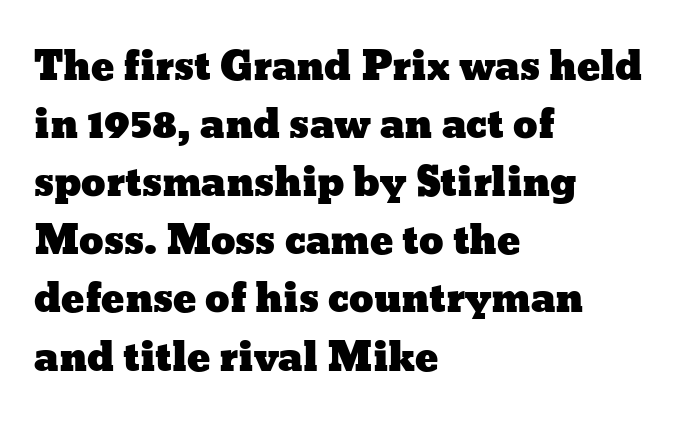
{"italic": "no", "width": "wide", "stroke_contrast": "low", "x_height": "medium", "monospaced": "no", "underline": "no", "align": "left", "line_spacing": "normal", "line_spacing_ratio": 1.49, "letter_spacing": "normal", "letter_spacing_em": 0.0, "glyph_px": 39}
